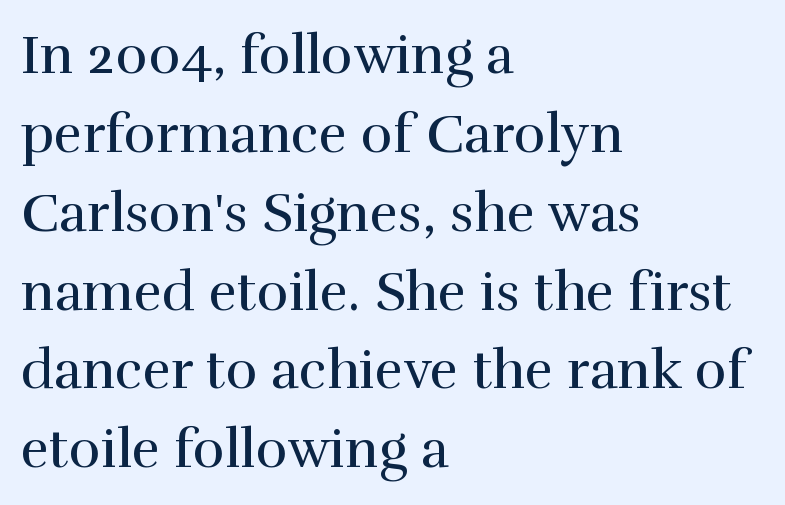
Compared with a typical body face, this is equally light or lighter still. Compared with typical paragraphs, the rows here are spaced about the same. Do the characters align in a grid? No, the font is proportional. Layout note: lines flush left.
